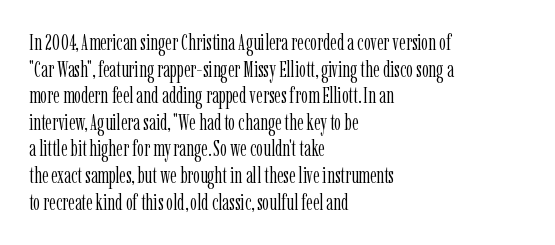
Q: Is the text bold? A: No.
Q: Is the text italic (slanted)? A: No, it is upright.
Q: Is the text underlined? A: No.
Q: How is the paragraph aligned? A: Left-aligned.
Q: Is the spacing between letters normal or unusually wide? A: Normal.
